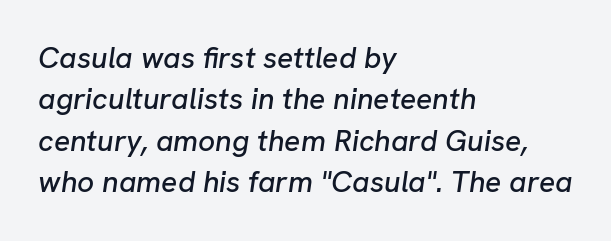
{"italic": "yes", "lean": "right", "slant_degrees": 8, "width": "normal", "stroke_contrast": "low", "x_height": "medium", "monospaced": "no", "underline": "no", "align": "left", "line_spacing": "normal", "line_spacing_ratio": 1.38, "letter_spacing": "normal", "letter_spacing_em": 0.0, "glyph_px": 30}
